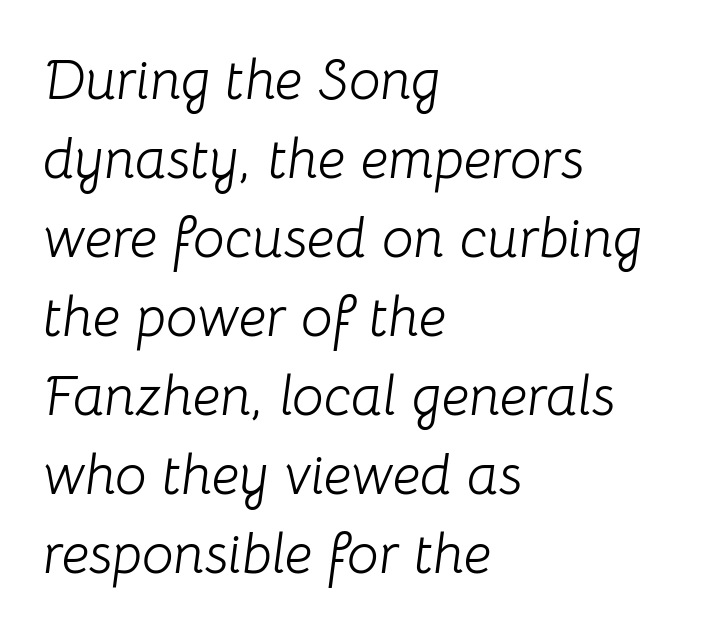
The image shows 56 px light type, italic (leaning right); set left-aligned, normal line spacing (1.41x), normal letter spacing, not underlined; low stroke contrast and a medium x-height.
